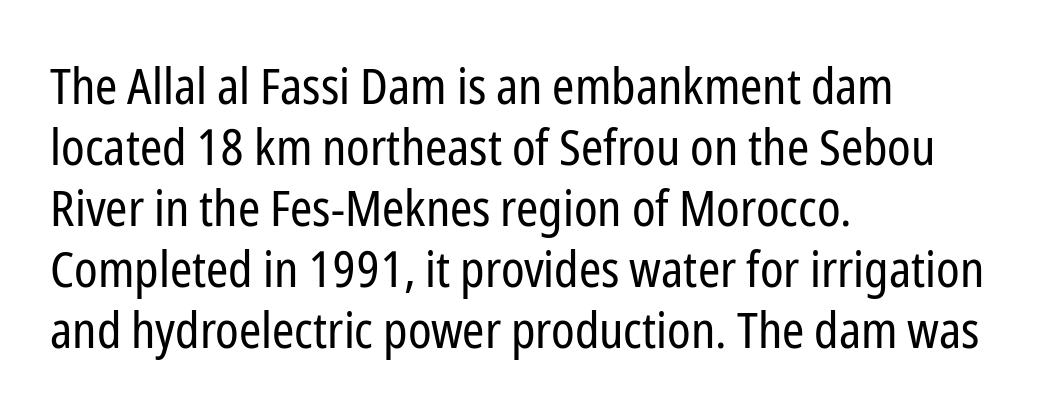
Plain, unruled lines of type. The rendering uses natural spacing where letterforms have individual widths. You can tell it's not italic because the verticals are truly vertical. Leftover space on each line is placed entirely after the last word. Students, note that the glyphs here touch the page at normal intervals.
